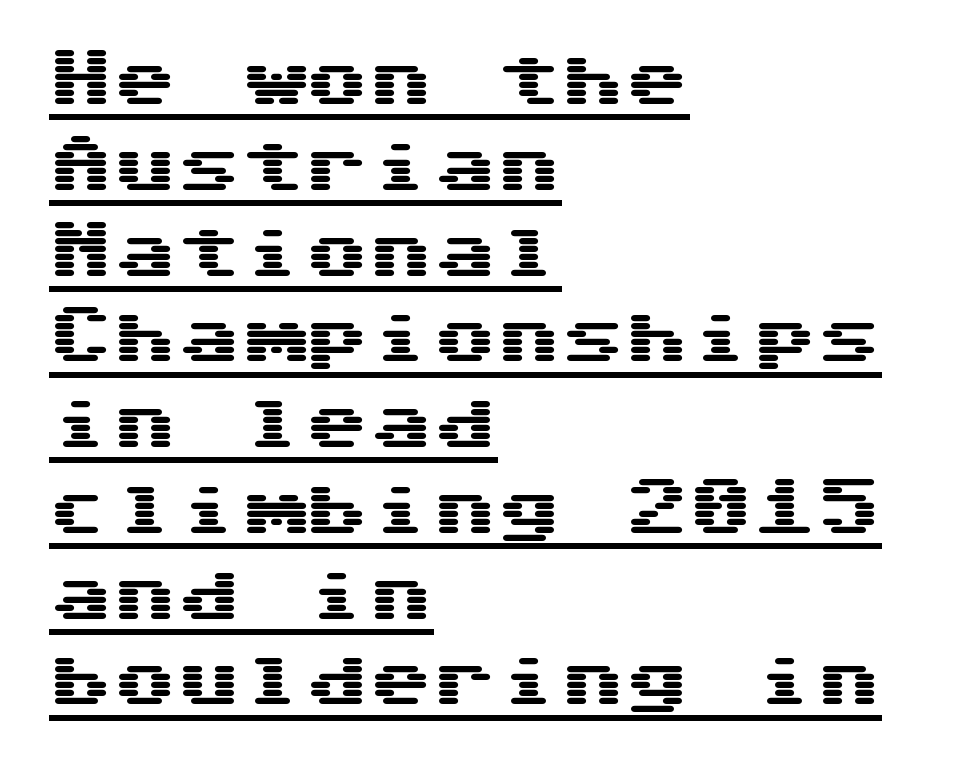
In terms of posture, this sample is upright. The letters march in equal steps, a hallmark of fixed-pitch type. Is this a sans? Yes — the strokes have no serifs. Look at the tracking — it's just the regular setting, nothing added.
